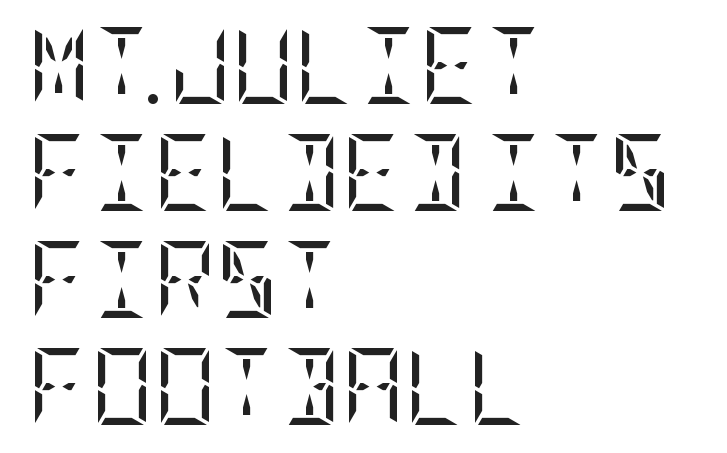
The zone under the glyphs is completely vacant. This is serif lettering, the kind often seen in printed books. Stems here are at most as thick as an everyday book face. Caption: multi-line text, flush left, ragged right. Does extra space separate the letters? No, they use regular spacing. Interline gaps are of average width in this sample.
